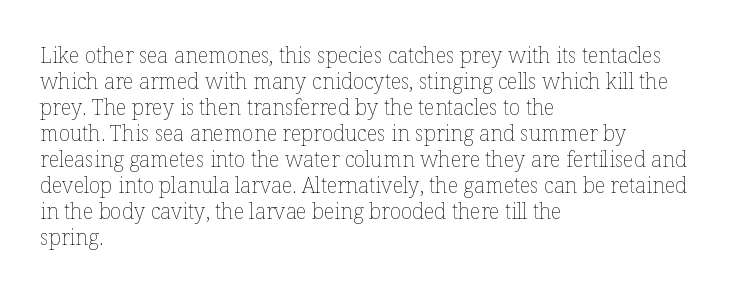
{"italic": "no", "bold": "no", "underline": "no", "align": "left", "line_spacing_ratio": 1.24, "letter_spacing": "normal", "letter_spacing_em": 0.0, "glyph_px": 21}
